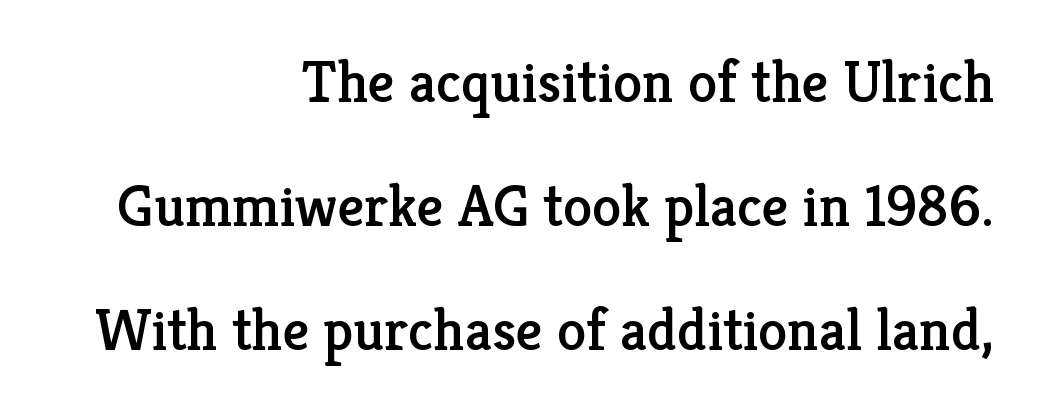
{"serif": "yes", "italic": "no", "width": "normal", "stroke_contrast": "low", "x_height": "medium", "monospaced": "no", "underline": "no", "align": "right", "line_spacing": "loose", "line_spacing_ratio": 2.1, "letter_spacing": "normal", "letter_spacing_em": 0.0, "glyph_px": 59}
